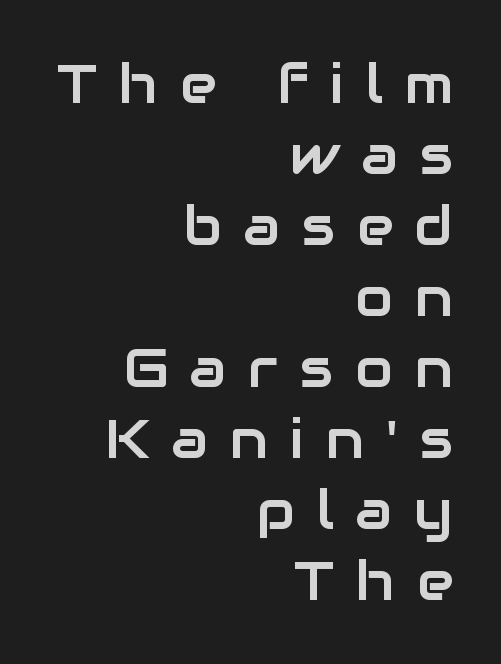
{"serif": "no", "italic": "no", "width": "normal", "stroke_contrast": "low", "x_height": "medium", "monospaced": "no", "underline": "no", "align": "right", "line_spacing": "normal", "line_spacing_ratio": 1.29, "letter_spacing": "wide", "letter_spacing_em": 0.4, "glyph_px": 55}
